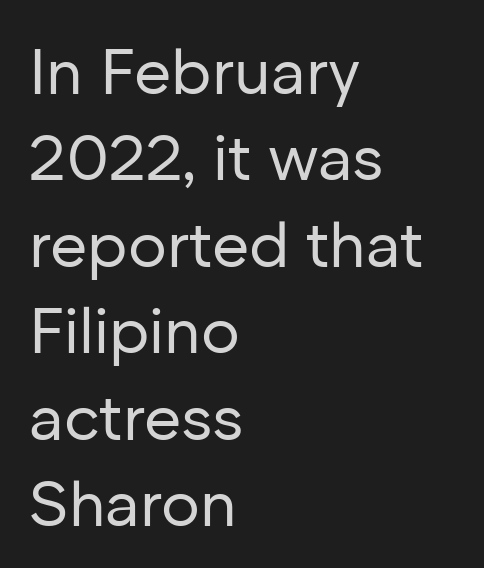
This is not heavy type; no bold has been used. Interline gaps are of average width in this sample. Note the varied advance widths — an 'i' is clearly narrower than an 'm'. The specimen reads as upright at a glance. Compared with typical body copy, the letter spacing here is the same.
